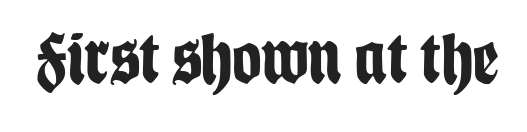
The image shows 73 px bold, condensed sans-serif type, upright; set normal letter spacing, not underlined; low stroke contrast and a large x-height.
